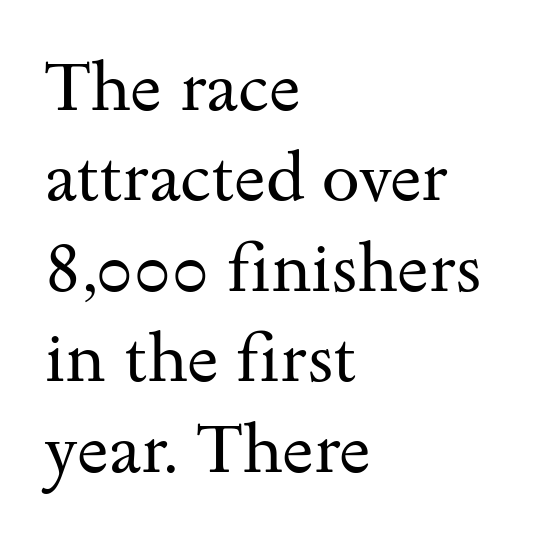
{"serif": "yes", "italic": "no", "bold": "no", "weight": "regular", "width": "wide", "stroke_contrast": "medium", "x_height": "small", "monospaced": "no", "underline": "no", "align": "left", "line_spacing": "normal", "line_spacing_ratio": 1.33, "letter_spacing": "normal", "letter_spacing_em": 0.0, "glyph_px": 68}
